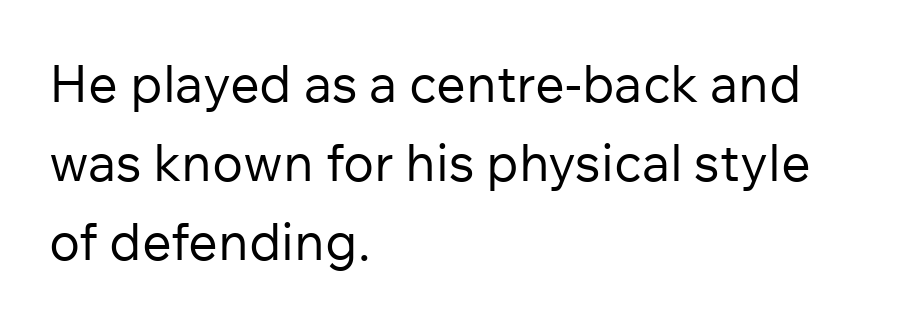
{"serif": "no", "italic": "no", "bold": "no", "weight": "regular", "width": "normal", "stroke_contrast": "low", "x_height": "medium", "monospaced": "no", "underline": "no", "align": "left", "line_spacing": "normal", "line_spacing_ratio": 1.52, "letter_spacing": "normal", "letter_spacing_em": 0.0, "glyph_px": 52}
